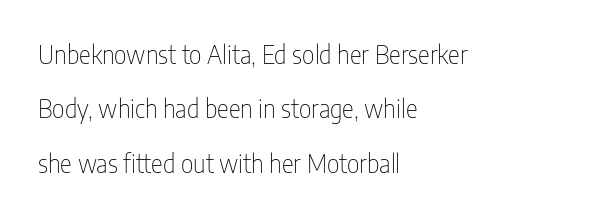
Q: Is the text bold? A: No.
Q: Is the text italic (slanted)? A: No, it is upright.
Q: Is the text underlined? A: No.
Q: How is the paragraph aligned? A: Left-aligned.
Q: Is the spacing between letters normal or unusually wide? A: Normal.
Q: Is the spacing between lines tight, normal or loose? A: Loose.
